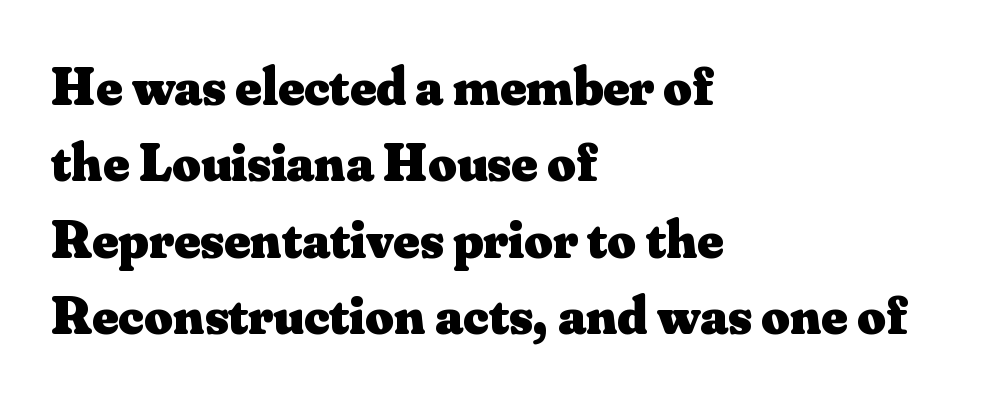
Q: Is the text bold? A: Yes.
Q: Is the text italic (slanted)? A: No, it is upright.
Q: Is the typeface a serif or a sans-serif typeface? A: Serif.
Q: Is the text underlined? A: No.
Q: How is the paragraph aligned? A: Left-aligned.
Q: Is the spacing between letters normal or unusually wide? A: Normal.
Q: Is the spacing between lines tight, normal or loose? A: Normal.
Q: Width (condensed, normal, or wide)? A: Normal.
Q: Stroke contrast? A: Medium.
Q: x-height? A: Small.
Q: Monospaced? A: No.
